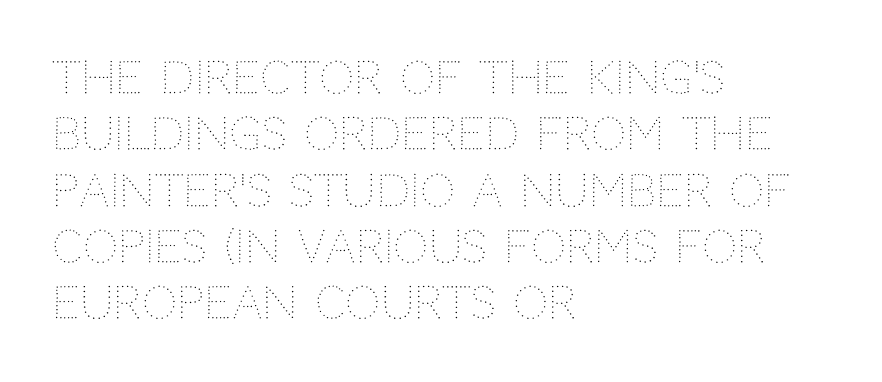
Q: Is the text bold? A: No.
Q: Is the text italic (slanted)? A: No, it is upright.
Q: Is the text underlined? A: No.
Q: How is the paragraph aligned? A: Left-aligned.
Q: Is the spacing between letters normal or unusually wide? A: Normal.
Q: Is the spacing between lines tight, normal or loose? A: Normal.
Q: Width (condensed, normal, or wide)? A: Normal.
Q: Stroke contrast? A: Medium.
Q: x-height? A: Large.
Q: Monospaced? A: No.
